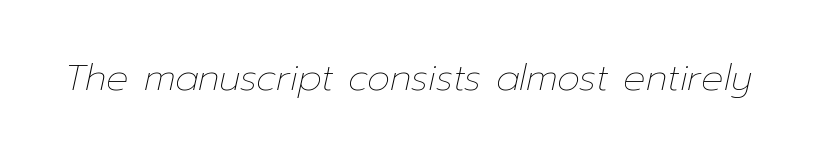
Each stroke keeps to a modest, everyday thickness or less. Caption: standard tracking, unaltered. Descenders hang freely into open space. The face used here is proportionally spaced, like ordinary book or web type.
